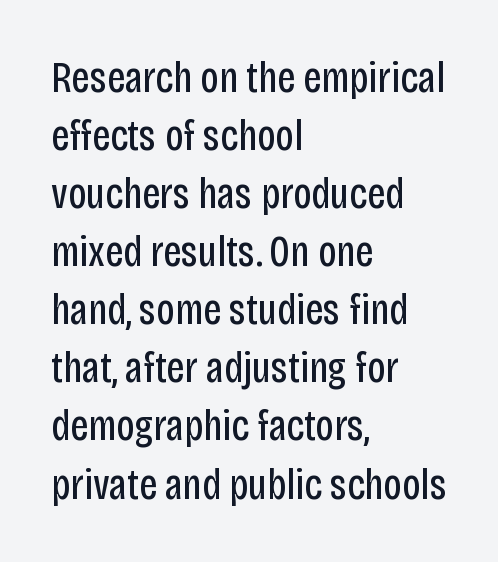
Q: Is the text bold? A: No.
Q: Is the text italic (slanted)? A: No, it is upright.
Q: Is the typeface a serif or a sans-serif typeface? A: Sans-serif.
Q: Is the text underlined? A: No.
Q: How is the paragraph aligned? A: Left-aligned.
Q: Is the spacing between letters normal or unusually wide? A: Normal.
Q: Is the spacing between lines tight, normal or loose? A: Normal.
Q: Width (condensed, normal, or wide)? A: Condensed.
Q: Stroke contrast? A: Low.
Q: x-height? A: Large.
Q: Monospaced? A: No.
